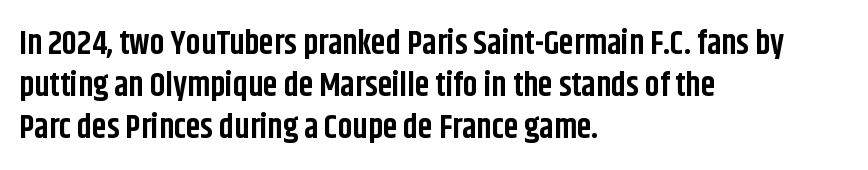
The image shows 33 px bold, condensed sans-serif type, upright; set left-aligned, normal line spacing (1.28x), normal letter spacing, not underlined; low stroke contrast and a large x-height.
